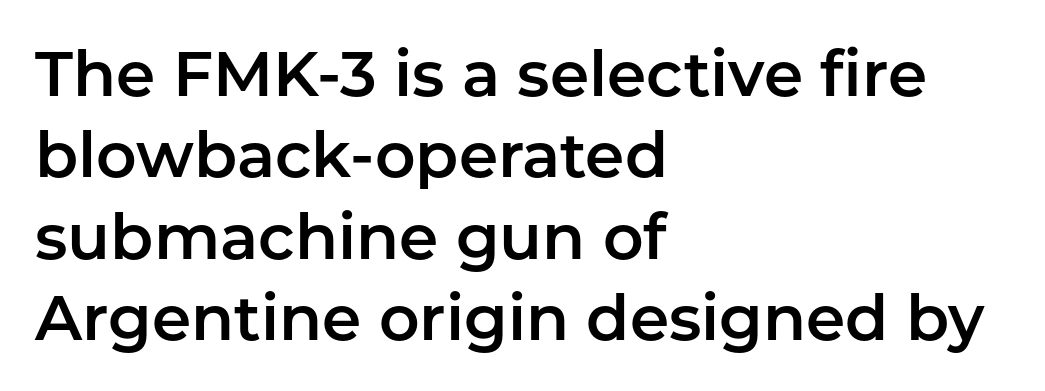
Which margin do the lines hug? The left one — the right edge is uneven. The letters stand straight up with perfectly vertical stems. The zone under the glyphs is completely vacant. The passage shown is typed in a proportional face where columns would drift. Each word holds together tightly as a unit, with standard inter-letter gaps. Typographically, this falls in the sans-serif category.
